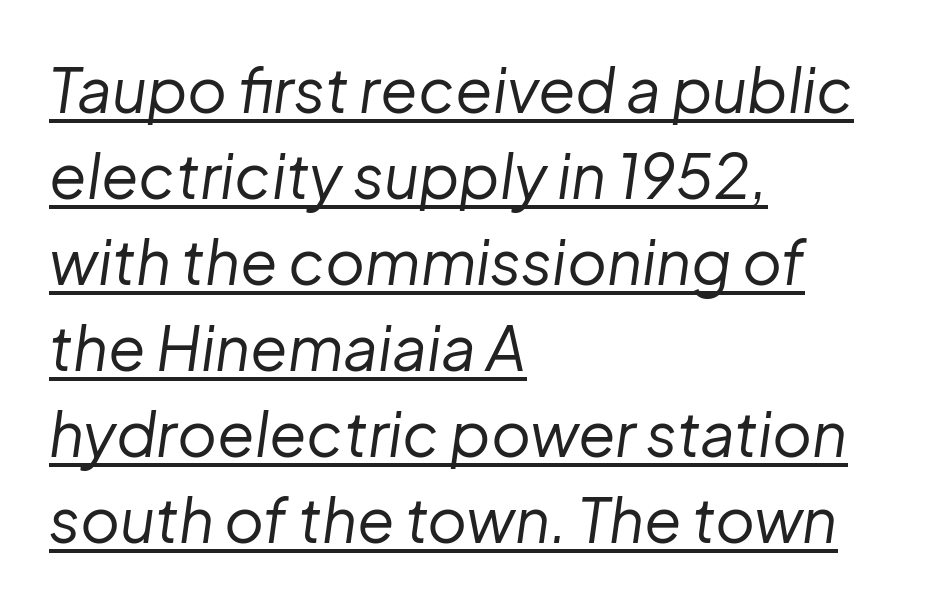
The image shows 61 px regular-weight type, italic (leaning right); set left-aligned, normal line spacing (1.41x), normal letter spacing, underlined; low stroke contrast and a medium x-height.
